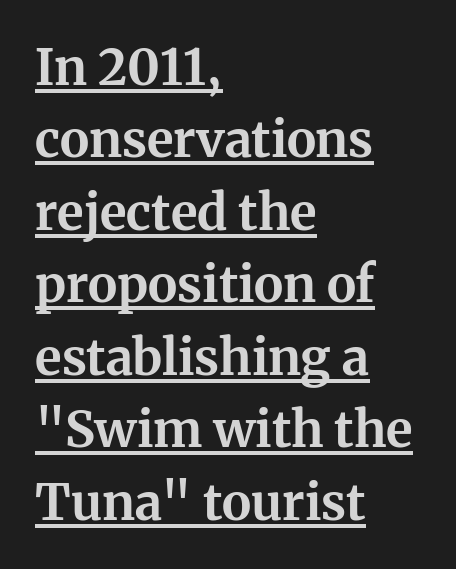
{"serif": "yes", "italic": "no", "bold": "yes", "weight": "bold", "width": "normal", "stroke_contrast": "medium", "x_height": "medium", "monospaced": "no", "underline": "yes", "align": "left", "line_spacing": "normal", "line_spacing_ratio": 1.45, "letter_spacing": "normal", "letter_spacing_em": 0.0, "glyph_px": 50}
